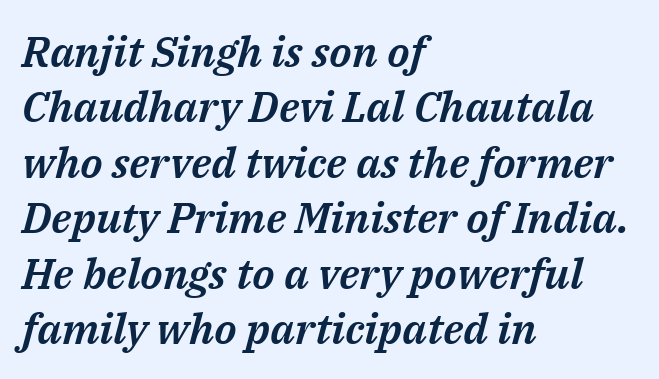
The lines sit at an ordinary, default distance from one another. Proportional: the letters do not fall into vertical columns. The passage shown is not underscored anywhere. In CSS terms this would be text-align: left. The horizontal fit of the characters is conventional and even. Observe the lean: these are italic letterforms.
